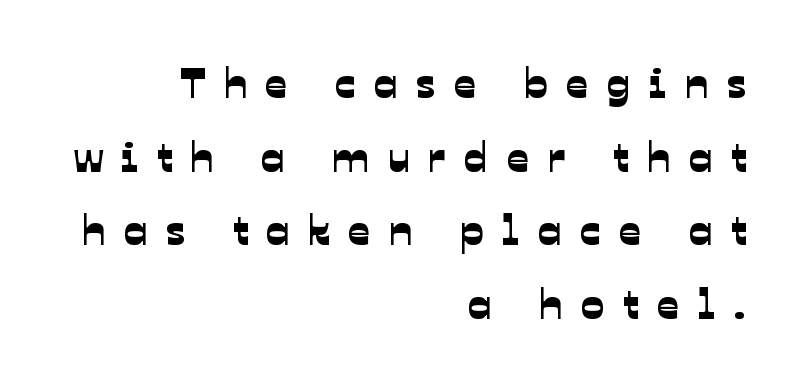
The image shows 43 px sans-serif type; set right-aligned, line spacing 1.71x, unusually wide letter spacing (+0.43 em), not underlined; low stroke contrast and a medium x-height.
